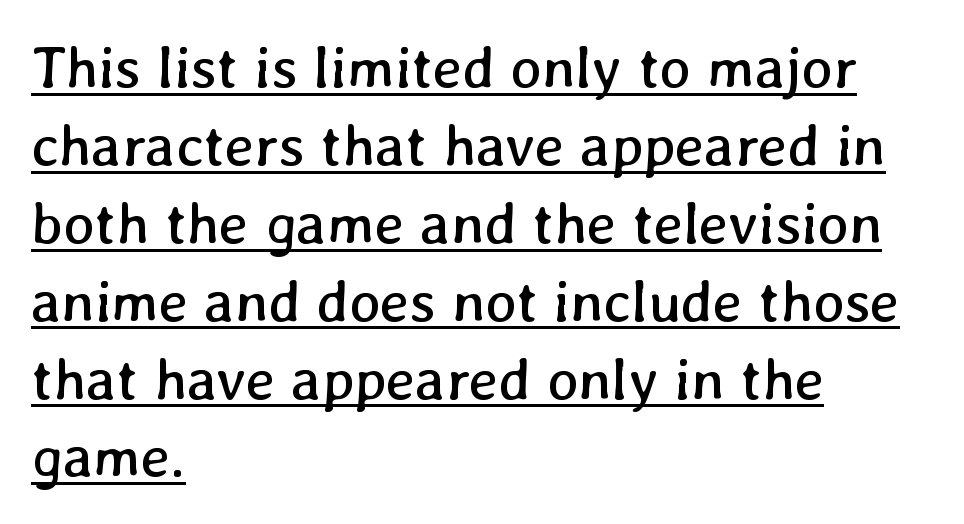
The image shows 59 px regular-weight type; set left-aligned, normal line spacing (1.32x), normal letter spacing, underlined; low stroke contrast and a medium x-height.
